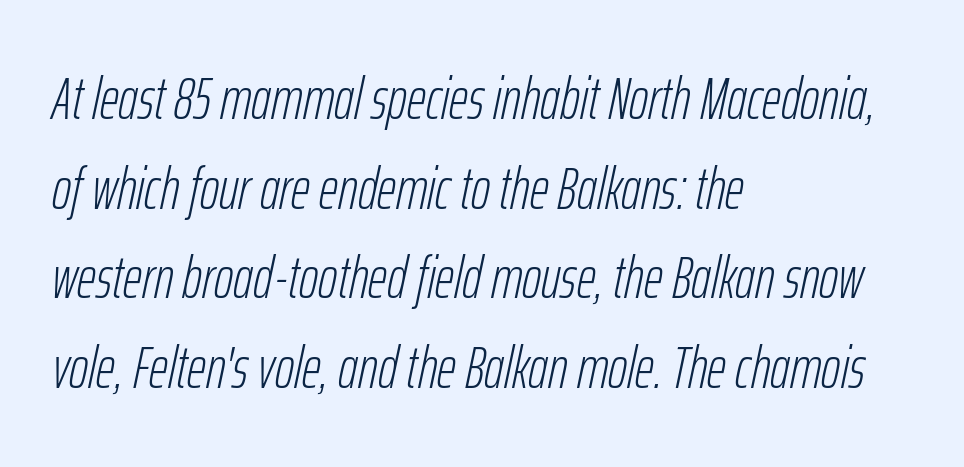
Q: Is the text bold? A: No.
Q: Is the text italic (slanted)? A: Yes, it leans right by about 12 degrees.
Q: Is the text underlined? A: No.
Q: How is the paragraph aligned? A: Left-aligned.
Q: Is the spacing between letters normal or unusually wide? A: Normal.
Q: Is the spacing between lines tight, normal or loose? A: Normal.
Q: Width (condensed, normal, or wide)? A: Condensed.
Q: Stroke contrast? A: Low.
Q: x-height? A: Medium.
Q: Monospaced? A: No.
